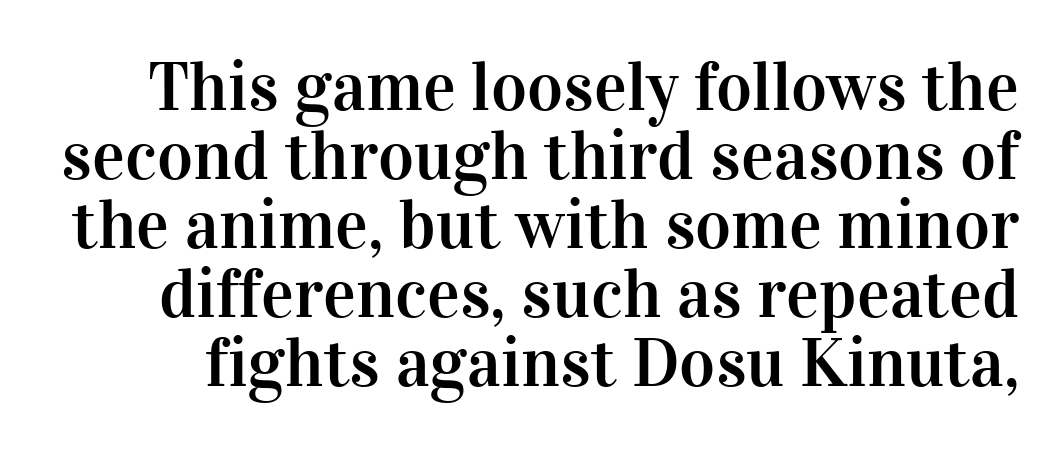
{"serif": "yes", "italic": "no", "width": "normal", "stroke_contrast": "high", "x_height": "medium", "monospaced": "no", "underline": "no", "line_spacing": "tight", "line_spacing_ratio": 1.0, "letter_spacing": "normal", "letter_spacing_em": 0.0, "glyph_px": 69}
